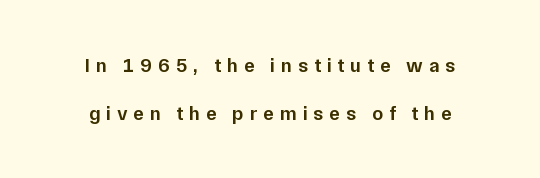
These words are printed semibold, heavier than regular yet not bold. Widely set lines give the paragraph a tall, airy silhouette. Beneath every word, the page is bare. Honestly, the letter spacing is so wide it's the main thing you notice.
